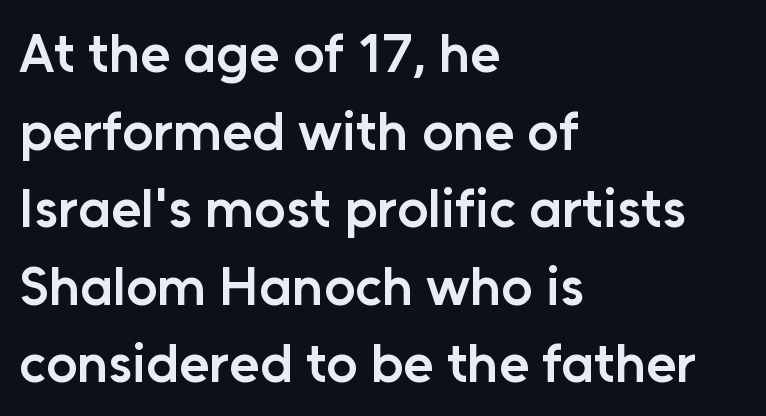
The image shows 55 px semibold sans-serif type, upright; set left-aligned, normal line spacing (1.41x), normal letter spacing, not underlined; low stroke contrast and a medium x-height.
